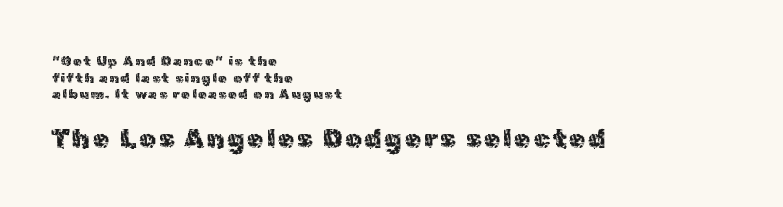
Q: Is the text bold? A: No.
Q: Is the text italic (slanted)? A: No, it is upright.
Q: Is the text underlined? A: No.
Q: How is the paragraph aligned? A: Left-aligned.
Q: Which block of text is set in a larger size, the first (top) or the second (bottom)? A: The second (bottom) one.
